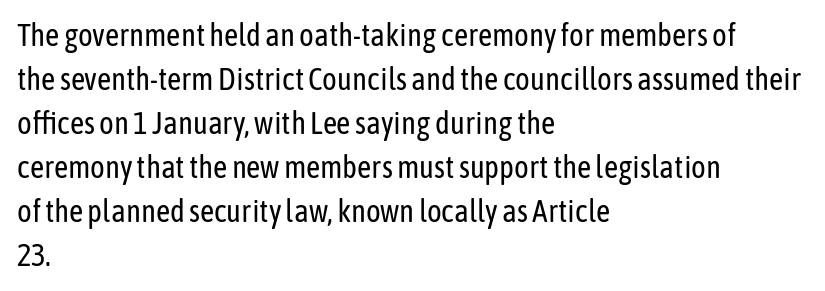
{"serif": "no", "italic": "no", "bold": "no", "weight": "regular", "width": "condensed", "stroke_contrast": "low", "x_height": "medium", "monospaced": "no", "underline": "no", "align": "left", "line_spacing": "normal", "line_spacing_ratio": 1.42, "letter_spacing": "normal", "letter_spacing_em": 0.0, "glyph_px": 31}
